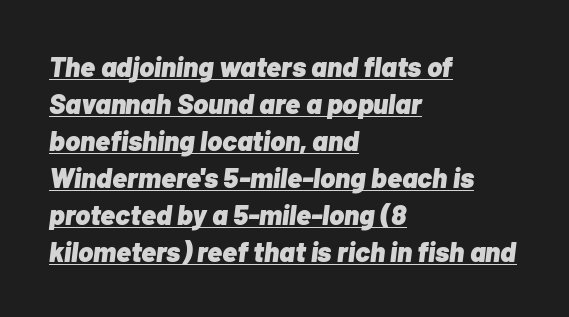
The image shows 28 px heavy type, italic (leaning right); set left-aligned, normal line spacing (1.32x), normal letter spacing, underlined; low stroke contrast and a medium x-height.
